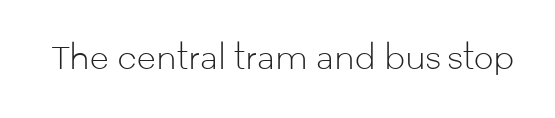
The image shows 31 px light sans-serif type, upright; set normal letter spacing, not underlined; low stroke contrast and a medium x-height.
